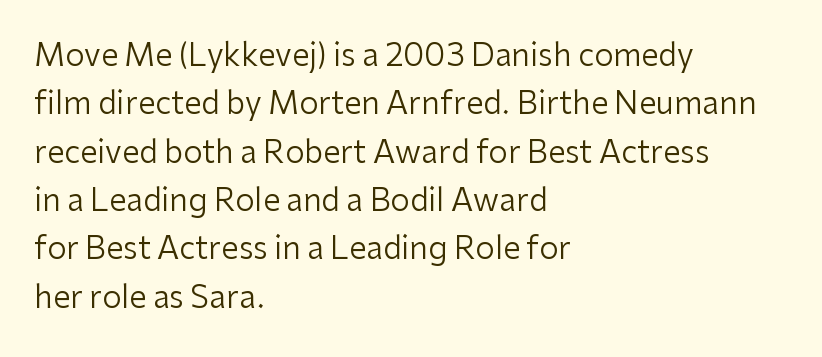
The letters advance in unequal steps, a hallmark of proportional type. Notice how the stems are strictly vertical — no italics here. Rule under the text: the space is simply empty. Quick note: interline space is typical. In CSS terms this would be text-align: left.
